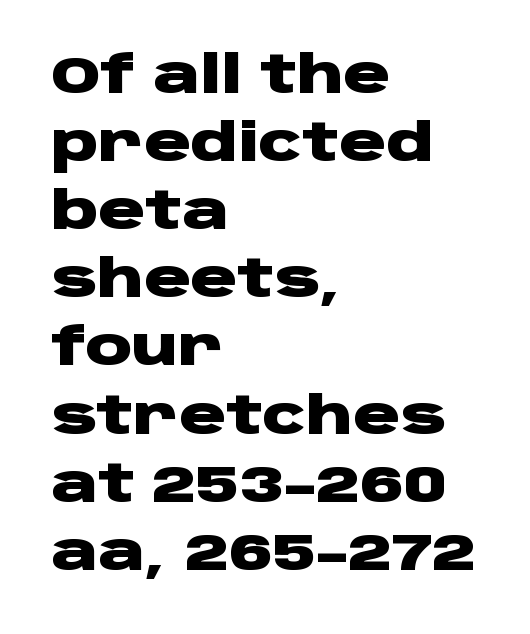
Q: Is the text bold? A: Yes.
Q: Is the text italic (slanted)? A: No, it is upright.
Q: Is the typeface a serif or a sans-serif typeface? A: Sans-serif.
Q: Is the text underlined? A: No.
Q: How is the paragraph aligned? A: Left-aligned.
Q: Is the spacing between letters normal or unusually wide? A: Normal.
Q: Is the spacing between lines tight, normal or loose? A: Normal.
Q: Width (condensed, normal, or wide)? A: Wide.
Q: Stroke contrast? A: Low.
Q: x-height? A: Large.
Q: Monospaced? A: No.
